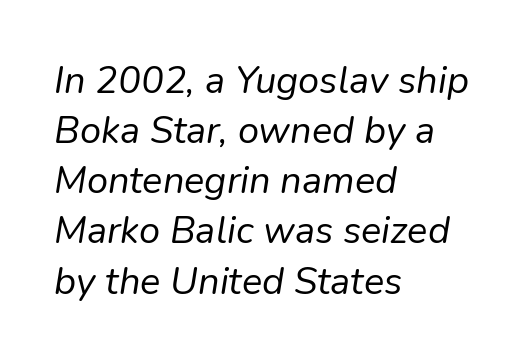
{"italic": "yes", "lean": "right", "slant_degrees": 9, "bold": "no", "weight": "regular", "width": "normal", "stroke_contrast": "low", "x_height": "medium", "monospaced": "no", "underline": "no", "align": "left", "line_spacing": "normal", "line_spacing_ratio": 1.32, "letter_spacing": "normal", "letter_spacing_em": 0.0, "glyph_px": 38}
